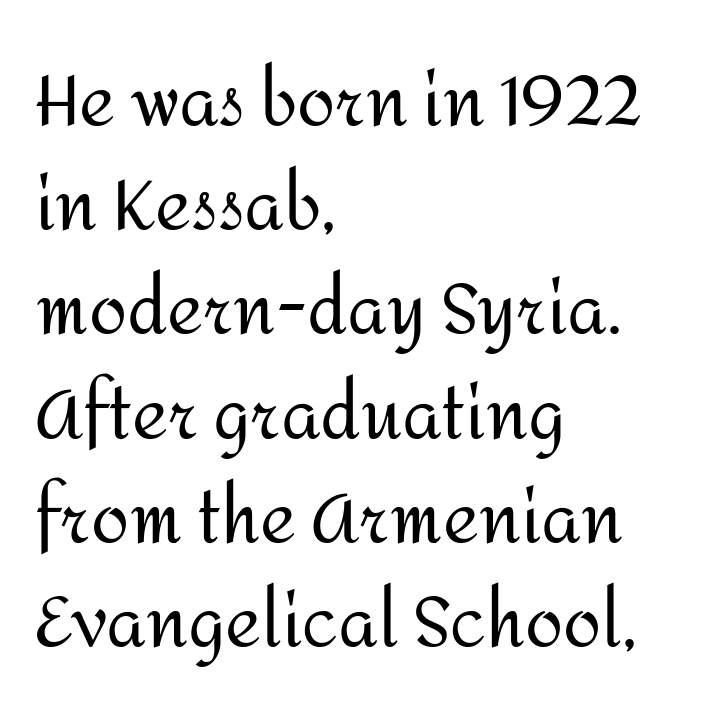
{"serif": "no", "italic": "no", "bold": "no", "weight": "regular", "width": "normal", "stroke_contrast": "medium", "x_height": "medium", "monospaced": "no", "underline": "no", "align": "left", "line_spacing": "normal", "line_spacing_ratio": 1.51, "letter_spacing": "normal", "letter_spacing_em": 0.0, "glyph_px": 69}
